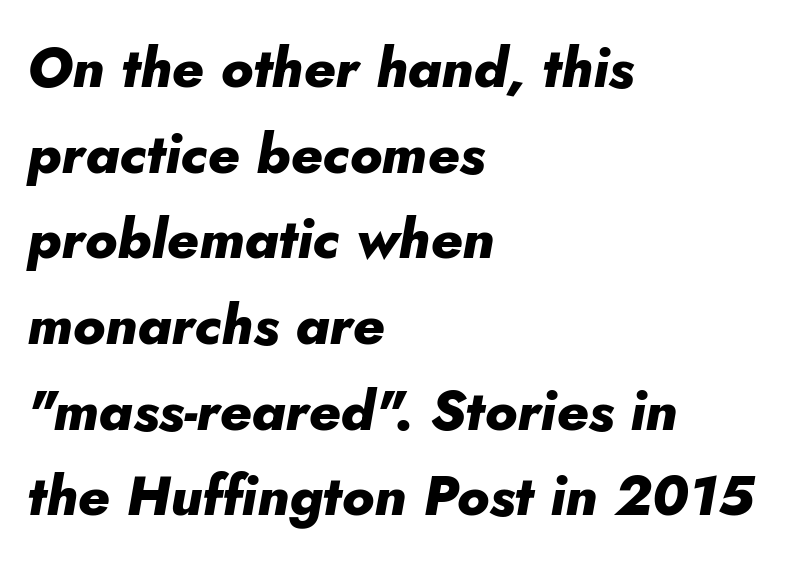
Q: Is the text bold? A: Yes.
Q: Is the text italic (slanted)? A: Yes, it leans right by about 5 degrees.
Q: Is the text underlined? A: No.
Q: How is the paragraph aligned? A: Left-aligned.
Q: Is the spacing between letters normal or unusually wide? A: Normal.
Q: Is the spacing between lines tight, normal or loose? A: Normal.
Q: Width (condensed, normal, or wide)? A: Normal.
Q: Stroke contrast? A: Low.
Q: x-height? A: Small.
Q: Monospaced? A: No.
